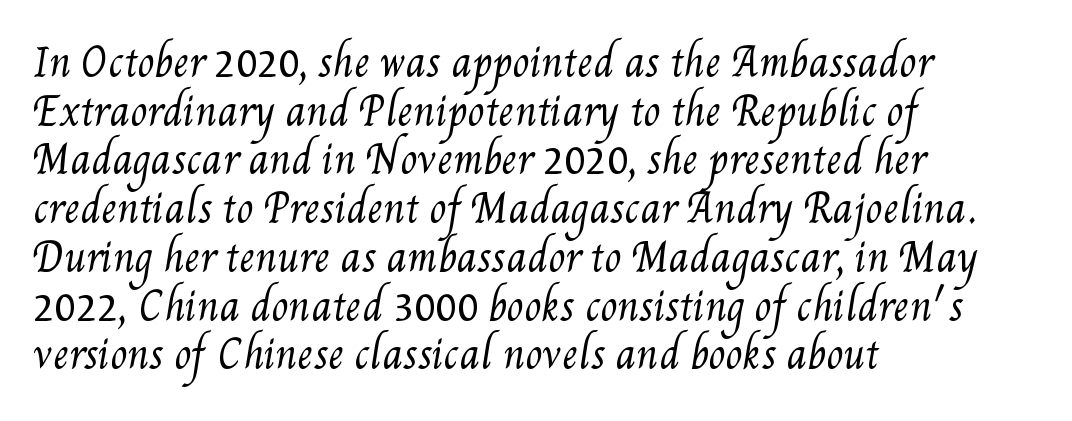
Q: Is the text bold? A: No.
Q: Is the text underlined? A: No.
Q: How is the paragraph aligned? A: Left-aligned.
Q: Is the spacing between letters normal or unusually wide? A: Normal.
Q: Is the spacing between lines tight, normal or loose? A: Normal.
Q: Width (condensed, normal, or wide)? A: Condensed.
Q: Stroke contrast? A: Medium.
Q: x-height? A: Small.
Q: Monospaced? A: No.
